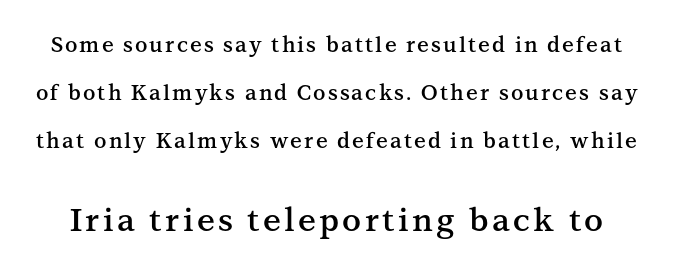
The image shows 32 px semibold serif type, upright; set loose line spacing (2.29x), not underlined; the second (bottom) block is 1.52x larger; medium stroke contrast and a medium x-height.
